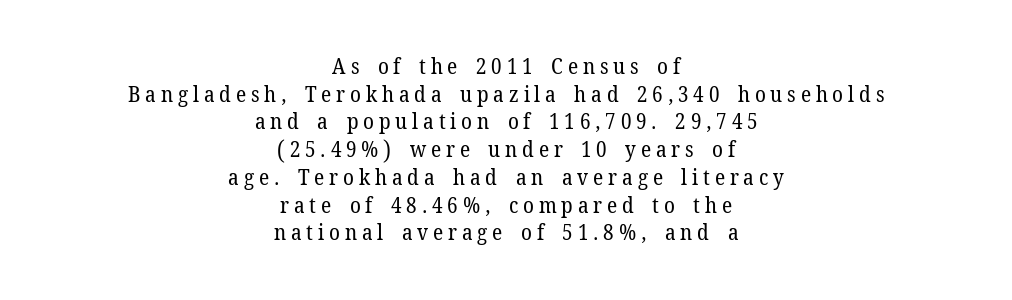
{"italic": "no", "bold": "no", "underline": "no", "align": "center", "line_spacing": "normal", "line_spacing_ratio": 1.26, "letter_spacing": "wide", "letter_spacing_em": 0.22, "glyph_px": 22}
